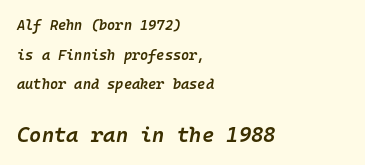
Note: smaller setting up top, larger setting below. Letters rest on an invisible, unmarked baseline. Rendered with sloped, italic letterforms. Inter-character spacing is left at the font's built-in metrics. I'd describe the lettering as semibold — firm but not a full bold.
